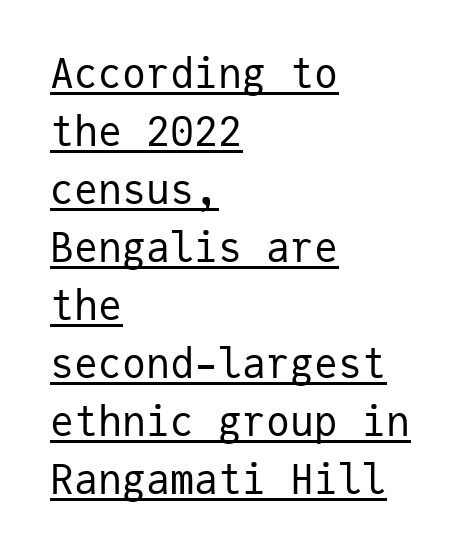
Q: Is the text bold? A: No.
Q: Is the text italic (slanted)? A: No, it is upright.
Q: Is the typeface a serif or a sans-serif typeface? A: Sans-serif.
Q: Is the text underlined? A: Yes.
Q: How is the paragraph aligned? A: Left-aligned.
Q: Is the spacing between letters normal or unusually wide? A: Normal.
Q: Is the spacing between lines tight, normal or loose? A: Normal.
Q: Width (condensed, normal, or wide)? A: Normal.
Q: Stroke contrast? A: Low.
Q: x-height? A: Medium.
Q: Monospaced? A: Yes.
